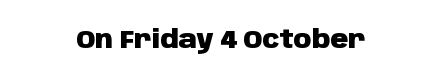
The image shows 25 px bold type, upright; set centered, normal letter spacing, not underlined.
